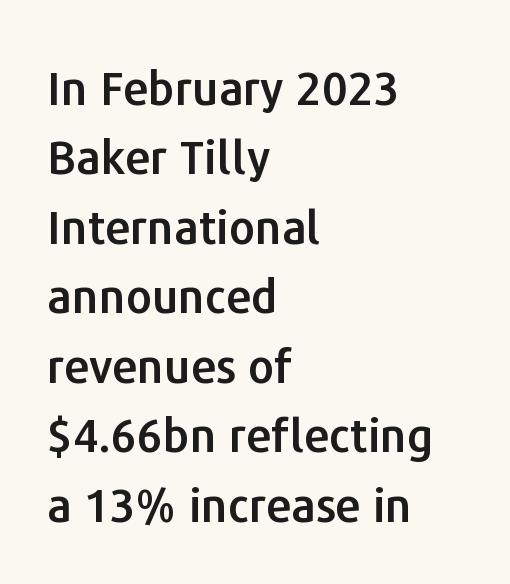
Q: Is the text italic (slanted)? A: No, it is upright.
Q: Is the typeface a serif or a sans-serif typeface? A: Sans-serif.
Q: Is the text underlined? A: No.
Q: How is the paragraph aligned? A: Left-aligned.
Q: Is the spacing between letters normal or unusually wide? A: Normal.
Q: Is the spacing between lines tight, normal or loose? A: Normal.
Q: Width (condensed, normal, or wide)? A: Normal.
Q: Stroke contrast? A: Low.
Q: x-height? A: Medium.
Q: Monospaced? A: No.
